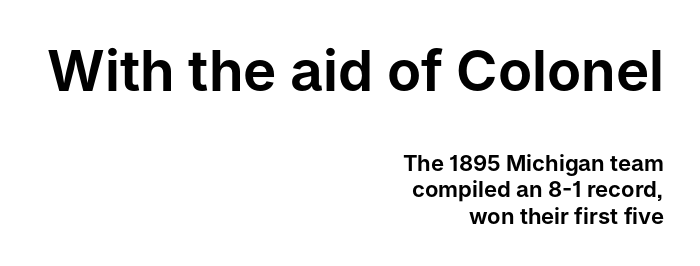
The earlier block is typeset at a bigger size than the later block. The face used here is proportionally spaced, like ordinary book or web type. The rendering anchors every line to the right-hand side. Typographically, this falls in the sans-serif category.
